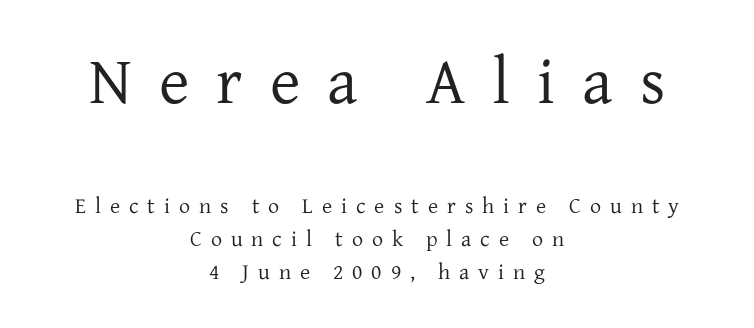
The image shows 66 px regular-weight serif type, upright; set centered, normal line spacing (1.48x), unusually wide letter spacing (+0.41 em), not underlined; the first (top) block is 3.0x larger; low stroke contrast and a medium x-height.
